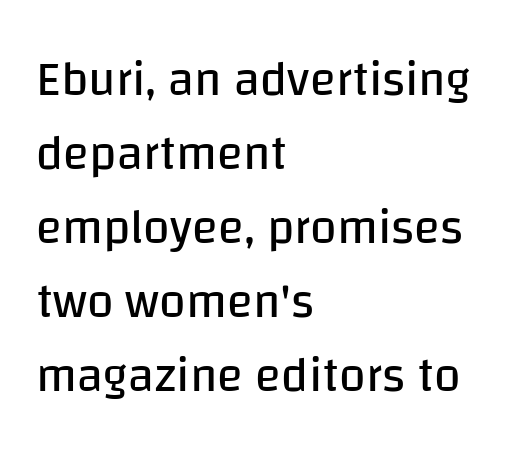
{"serif": "no", "italic": "no", "bold": "no", "weight": "regular", "width": "normal", "stroke_contrast": "low", "x_height": "large", "monospaced": "no", "underline": "no", "align": "left", "line_spacing": "normal", "line_spacing_ratio": 1.54, "letter_spacing": "normal", "letter_spacing_em": 0.0, "glyph_px": 48}
